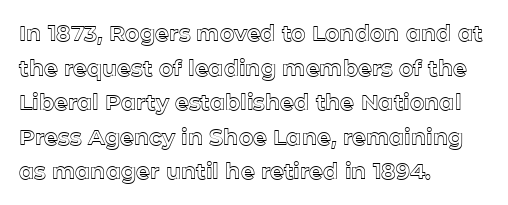
The setting favours the left margin, as ordinary paragraphs usually do. The letters stand straight up with perfectly vertical stems. Baseline-to-baseline distance is the conventional proportion of letter height. Beneath every word, the page is bare. Is the letter spacing exaggerated? No — it looks like the ordinary default.
